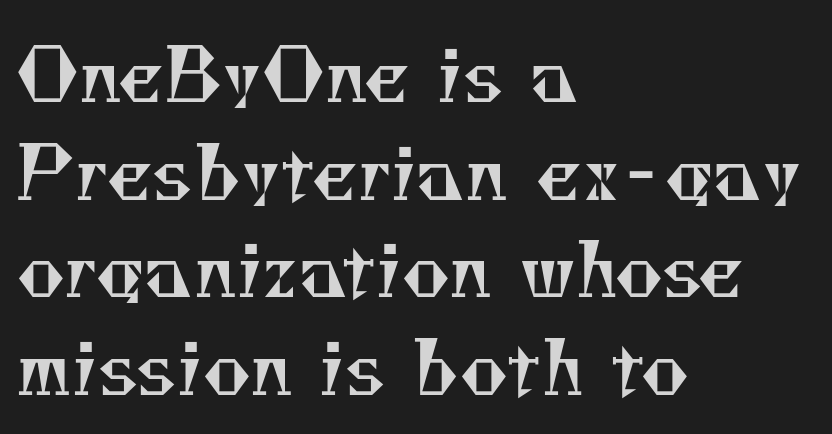
Q: Is the text bold? A: No.
Q: Is the typeface a serif or a sans-serif typeface? A: Serif.
Q: Is the text underlined? A: No.
Q: How is the paragraph aligned? A: Left-aligned.
Q: Is the spacing between letters normal or unusually wide? A: Normal.
Q: Is the spacing between lines tight, normal or loose? A: Normal.
Q: Width (condensed, normal, or wide)? A: Normal.
Q: Stroke contrast? A: Medium.
Q: x-height? A: Small.
Q: Monospaced? A: No.
